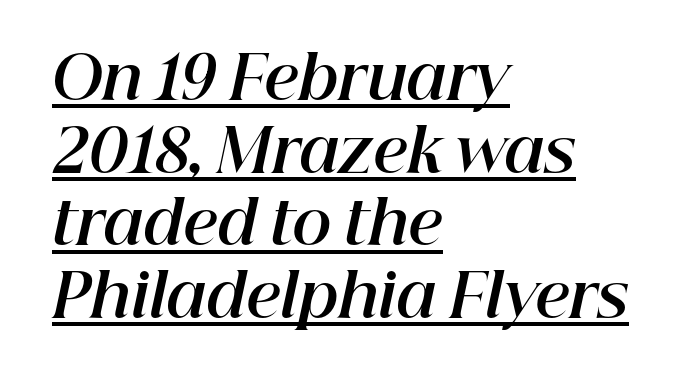
The image shows 60 px bold type, italic (leaning right); set left-aligned, line spacing 1.21x, normal letter spacing, underlined; high stroke contrast and a medium x-height.
